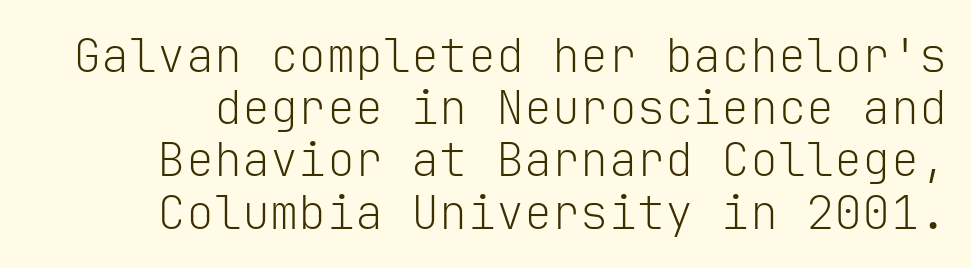
You could barely slide anything between these rows. Each word holds together tightly as a unit, with standard inter-letter gaps. You can tell from the bare stems that sans-serif type was used. Descenders are the only things crossing below the line. Do the characters align in a grid? Yes, the font is monospaced. Upright lettering throughout.
